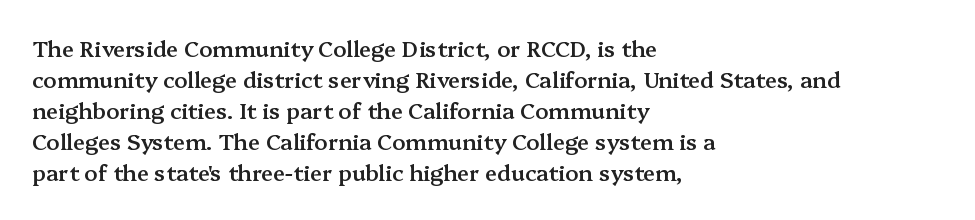
Q: Is the text bold? A: Semi-bold.
Q: Is the text italic (slanted)? A: No, it is upright.
Q: Is the text underlined? A: No.
Q: How is the paragraph aligned? A: Left-aligned.
Q: Is the spacing between letters normal or unusually wide? A: Normal.
Q: Is the spacing between lines tight, normal or loose? A: Normal.
